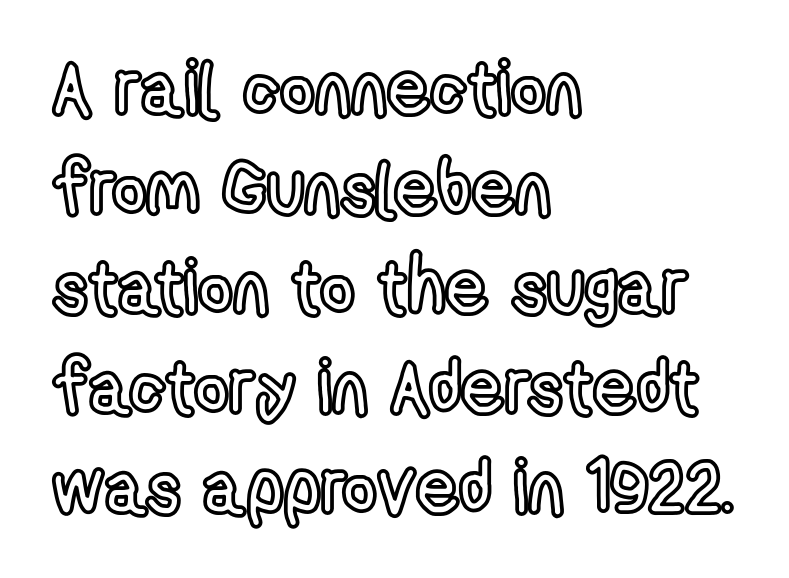
The image shows 75 px condensed type, upright; set left-aligned, normal line spacing (1.33x), normal letter spacing, not underlined; a medium x-height.
